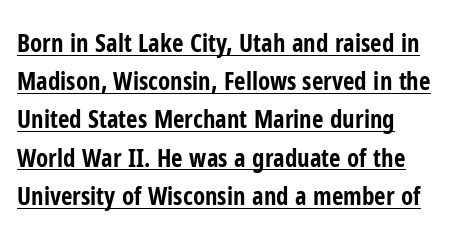
The type is set solid horizontally, with unmodified tracking. This is heavy type, rendered in bold. Regarding leading, the lines here are spaced in the standard way. The passage shown is underscored from start to finish. If you drew a line through each stem, it would be perfectly vertical.
